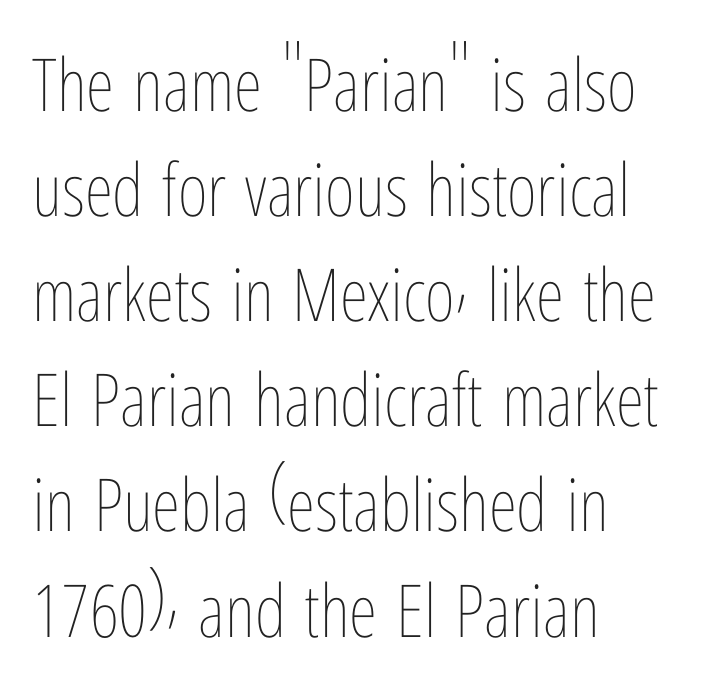
The image shows 73 px thin, condensed type, upright; set left-aligned, normal line spacing (1.44x), normal letter spacing, not underlined; low stroke contrast and a medium x-height.
